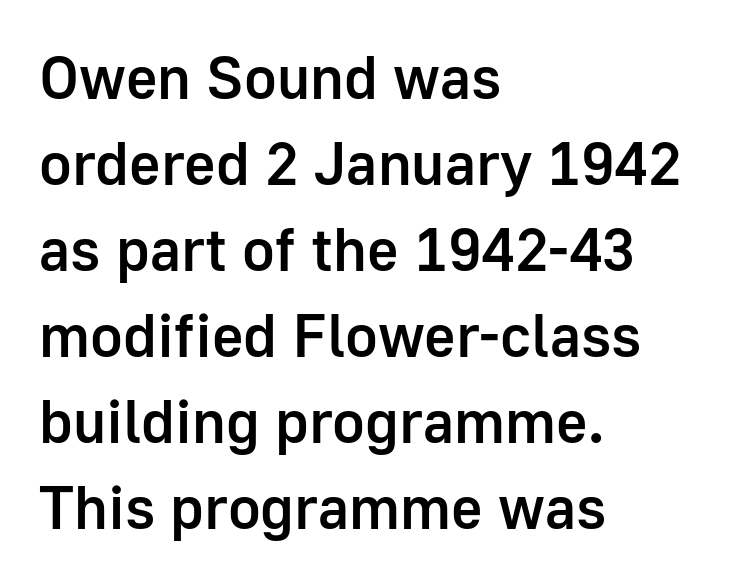
{"serif": "no", "italic": "no", "bold": "semi", "weight": "semibold", "width": "normal", "stroke_contrast": "low", "x_height": "medium", "monospaced": "no", "underline": "no", "align": "left", "line_spacing": "normal", "line_spacing_ratio": 1.41, "letter_spacing": "normal", "letter_spacing_em": 0.0, "glyph_px": 61}
